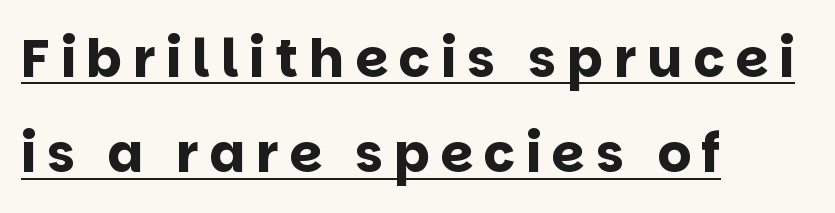
The image shows 53 px bold sans-serif type, upright; set left-aligned, line spacing 1.8x, unusually wide letter spacing (+0.2 em), underlined; low stroke contrast and a large x-height.
